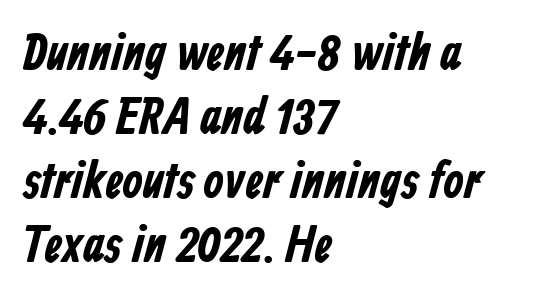
{"serif": "no", "bold": "yes", "weight": "bold", "width": "condensed", "stroke_contrast": "low", "x_height": "medium", "monospaced": "no", "underline": "no", "align": "left", "line_spacing_ratio": 1.23, "letter_spacing": "normal", "letter_spacing_em": 0.0, "glyph_px": 52}
